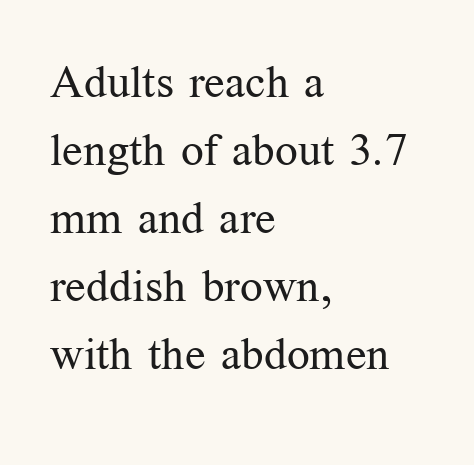
Q: Is the text bold? A: No.
Q: Is the text italic (slanted)? A: No, it is upright.
Q: Is the typeface a serif or a sans-serif typeface? A: Serif.
Q: Is the text underlined? A: No.
Q: How is the paragraph aligned? A: Left-aligned.
Q: Is the spacing between letters normal or unusually wide? A: Normal.
Q: Is the spacing between lines tight, normal or loose? A: Normal.
Q: Width (condensed, normal, or wide)? A: Normal.
Q: Stroke contrast? A: Medium.
Q: x-height? A: Medium.
Q: Monospaced? A: No.
